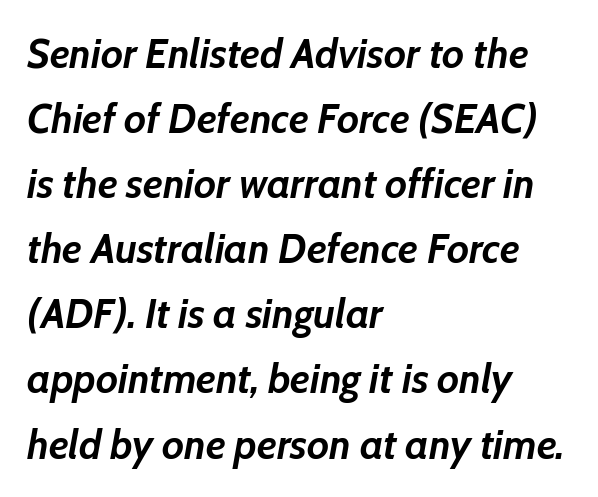
Where is the straight margin? On the left. The letters sit at their default tracking, neither squeezed nor spread. Summary of vertical rhythm: regular, with standard interline spacing. Italic? Definitely — the glyphs are oblique. Do the characters align in a grid? No, the font is proportional.
